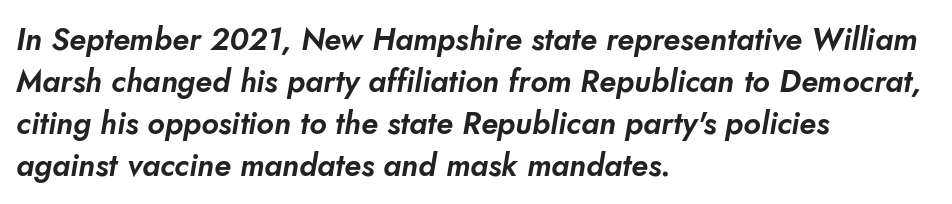
Nobody drew a line under any word here. Type style note: lacks serifs. The compositor pushed each line to the left boundary. In terms of letterspacing, this is plain default setting. Here the designer chose a conventional face with non-uniform glyph widths.
